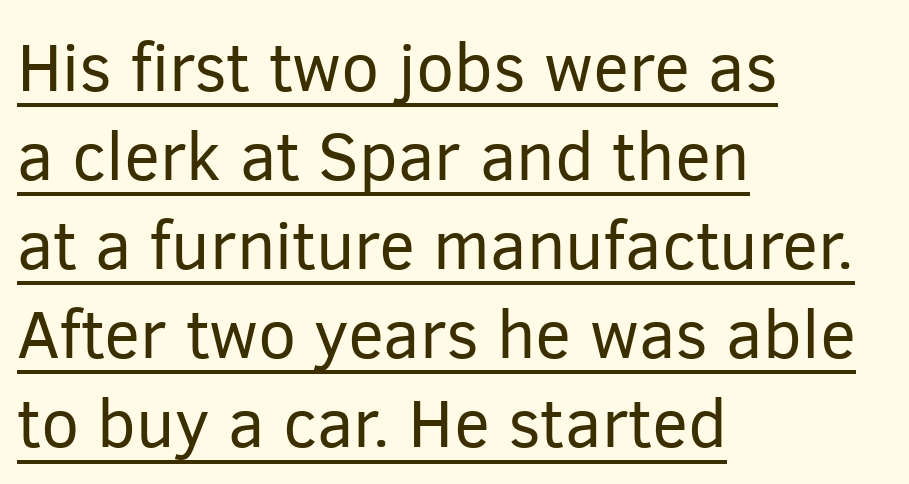
{"serif": "no", "italic": "no", "bold": "no", "weight": "regular", "width": "normal", "stroke_contrast": "low", "x_height": "medium", "monospaced": "no", "underline": "yes", "align": "left", "line_spacing": "normal", "line_spacing_ratio": 1.31, "letter_spacing": "normal", "letter_spacing_em": 0.0, "glyph_px": 68}
